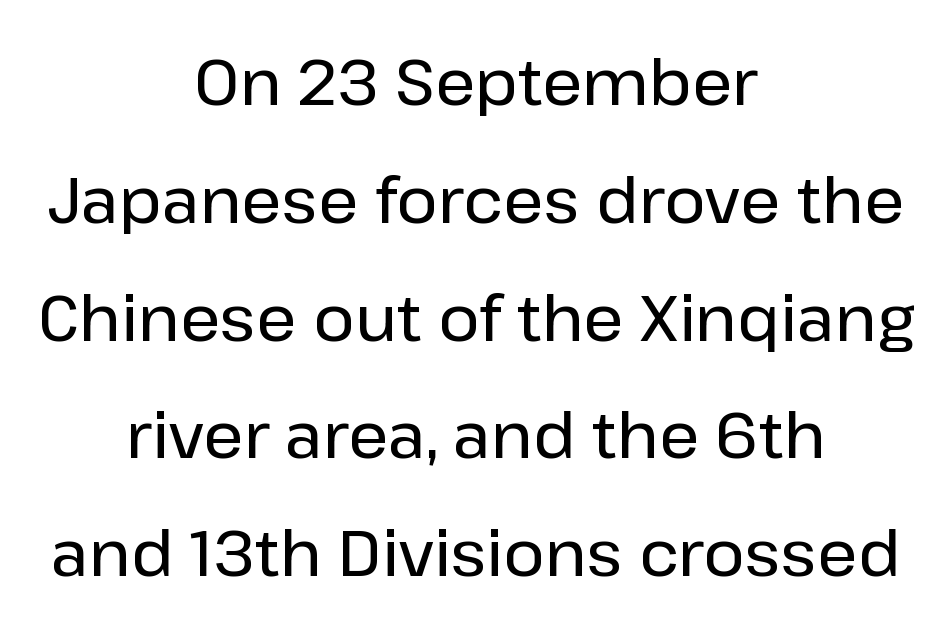
Q: Is the text italic (slanted)? A: No, it is upright.
Q: Is the typeface a serif or a sans-serif typeface? A: Sans-serif.
Q: Is the text underlined? A: No.
Q: How is the paragraph aligned? A: Centered.
Q: Is the spacing between letters normal or unusually wide? A: Normal.
Q: Width (condensed, normal, or wide)? A: Normal.
Q: Stroke contrast? A: Low.
Q: x-height? A: Medium.
Q: Monospaced? A: No.
